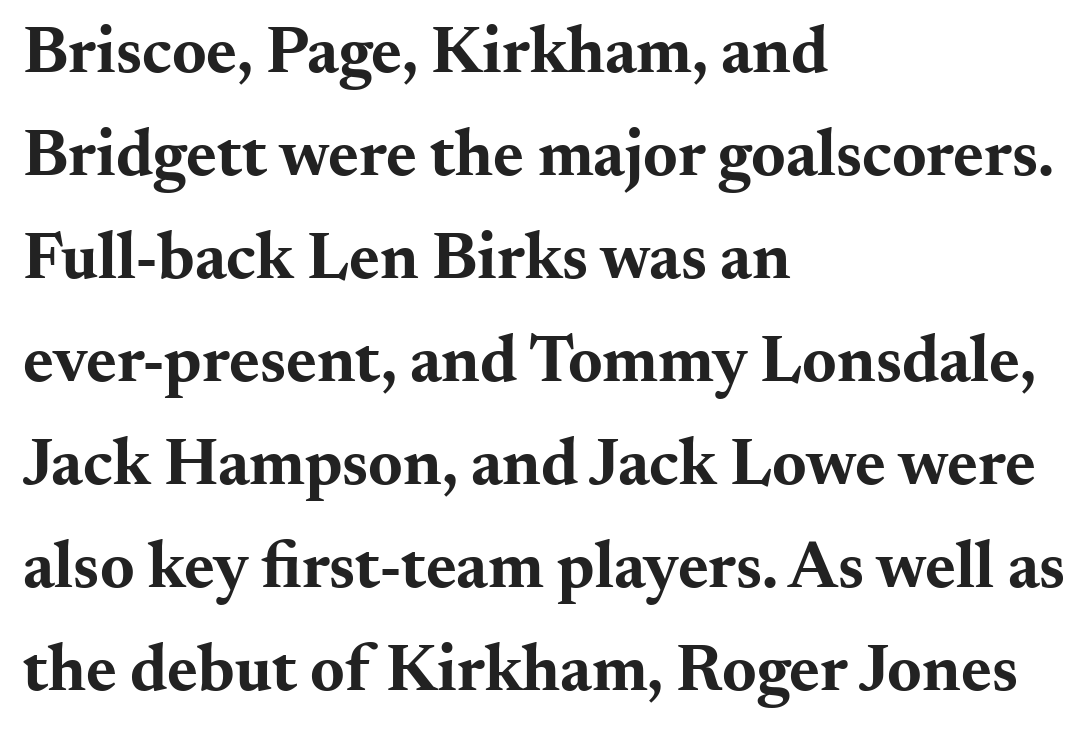
Q: Is the text bold? A: Yes.
Q: Is the text italic (slanted)? A: No, it is upright.
Q: Is the typeface a serif or a sans-serif typeface? A: Serif.
Q: Is the text underlined? A: No.
Q: How is the paragraph aligned? A: Left-aligned.
Q: Is the spacing between letters normal or unusually wide? A: Normal.
Q: Is the spacing between lines tight, normal or loose? A: Normal.
Q: Width (condensed, normal, or wide)? A: Wide.
Q: Stroke contrast? A: Medium.
Q: x-height? A: Small.
Q: Monospaced? A: No.
